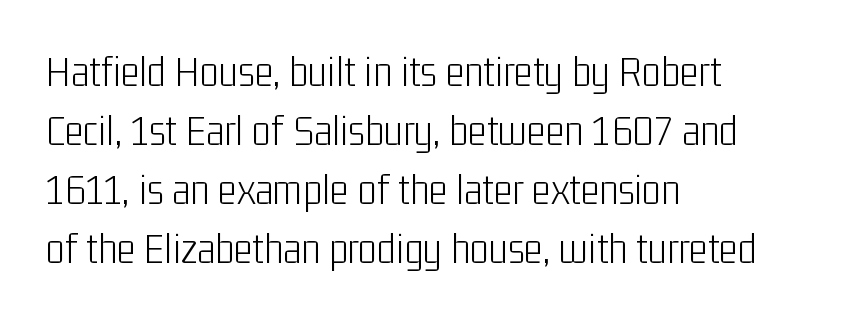
Q: Is the text bold? A: No.
Q: Is the text italic (slanted)? A: No, it is upright.
Q: Is the typeface a serif or a sans-serif typeface? A: Sans-serif.
Q: Is the text underlined? A: No.
Q: How is the paragraph aligned? A: Left-aligned.
Q: Is the spacing between letters normal or unusually wide? A: Normal.
Q: Is the spacing between lines tight, normal or loose? A: Normal.
Q: Width (condensed, normal, or wide)? A: Condensed.
Q: Stroke contrast? A: Low.
Q: x-height? A: Medium.
Q: Monospaced? A: No.
